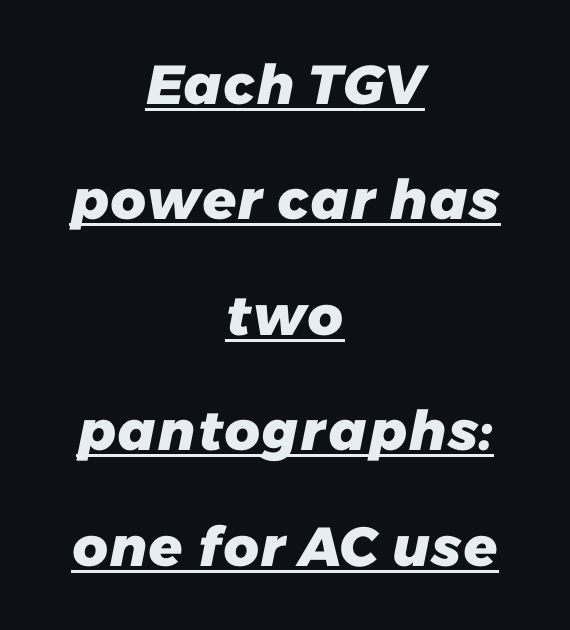
Q: Is the text bold? A: Yes.
Q: Is the typeface a serif or a sans-serif typeface? A: Sans-serif.
Q: Is the text underlined? A: Yes.
Q: How is the paragraph aligned? A: Centered.
Q: Is the spacing between letters normal or unusually wide? A: Normal.
Q: Is the spacing between lines tight, normal or loose? A: Loose.
Q: Width (condensed, normal, or wide)? A: Normal.
Q: Stroke contrast? A: Low.
Q: x-height? A: Medium.
Q: Monospaced? A: No.
